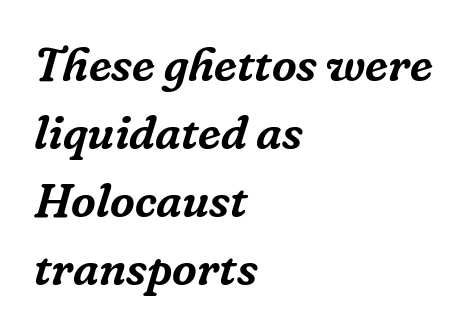
Observe the ordinary spacing: letters are neighbours, not strangers. A typesetter would mark this as italic. Plain, unruled lines of type. The rendering uses natural spacing where letterforms have individual widths.
